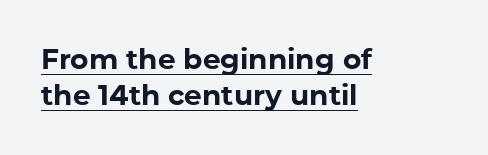
This sample carries an underscore along the baseline area. The specimen reads as upright at a glance. Character widths vary here, with narrow letters taking less room than wide ones. Line starts are locked; line ends wander. A typesetter would call this zero additional tracking.
